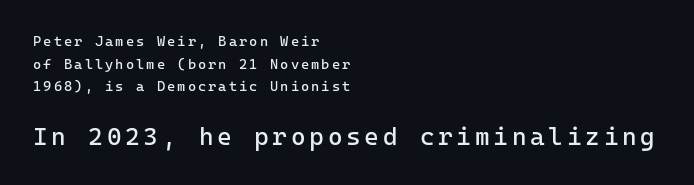
Q: Is the text bold? A: No.
Q: Is the text italic (slanted)? A: No, it is upright.
Q: Is the text underlined? A: No.
Q: How is the paragraph aligned? A: Left-aligned.
Q: Is the spacing between lines tight, normal or loose? A: Normal.
Q: Which block of text is set in a larger size, the first (top) or the second (bottom)? A: The second (bottom) one.
